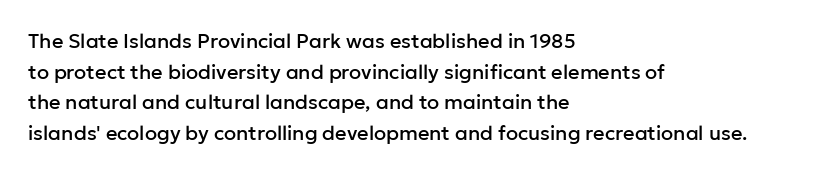
The image shows 20 px text type, upright; set left-aligned, normal line spacing (1.53x), normal letter spacing, not underlined.
